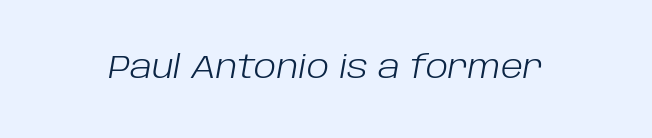
{"italic": "yes", "lean": "right", "slant_degrees": 10, "bold": "no", "weight": "light", "width": "normal", "stroke_contrast": "low", "x_height": "large", "monospaced": "no", "underline": "no", "letter_spacing": "normal", "letter_spacing_em": 0.0, "glyph_px": 32}
